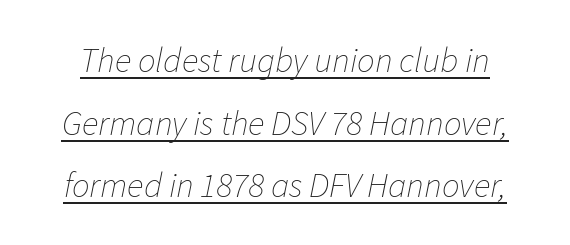
Q: Is the text bold? A: No.
Q: Is the text italic (slanted)? A: Yes, it leans right by about 11 degrees.
Q: Is the text underlined? A: Yes.
Q: Is the spacing between letters normal or unusually wide? A: Normal.
Q: Width (condensed, normal, or wide)? A: Normal.
Q: Stroke contrast? A: Low.
Q: x-height? A: Medium.
Q: Monospaced? A: No.
